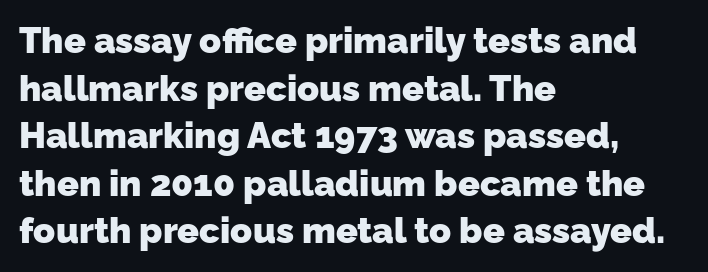
The image shows 36 px heavy sans-serif type; set left-aligned, normal line spacing (1.32x), normal letter spacing, not underlined; low stroke contrast and a medium x-height.
